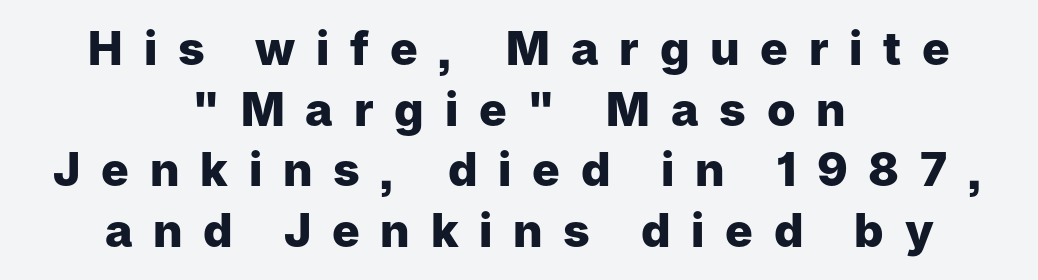
{"serif": "no", "italic": "no", "bold": "yes", "weight": "heavy", "width": "normal", "stroke_contrast": "low", "x_height": "medium", "monospaced": "no", "underline": "no", "align": "center", "line_spacing": "normal", "line_spacing_ratio": 1.32, "letter_spacing": "wide", "letter_spacing_em": 0.45, "glyph_px": 46}
